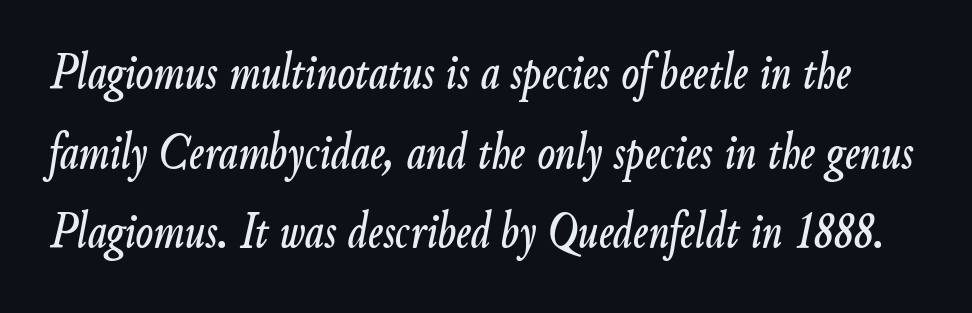
{"italic": "yes", "lean": "right", "slant_degrees": 9, "width": "condensed", "stroke_contrast": "low", "x_height": "small", "monospaced": "no", "underline": "no", "line_spacing": "normal", "line_spacing_ratio": 1.53, "letter_spacing": "normal", "letter_spacing_em": 0.0, "glyph_px": 52}
